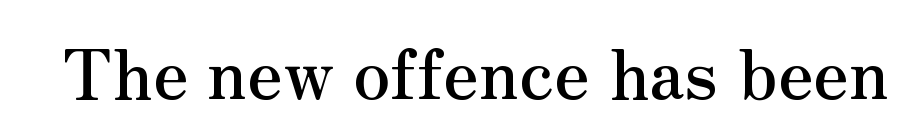
The image shows 69 px serif type, upright; set normal letter spacing, not underlined; medium stroke contrast and a small x-height.
